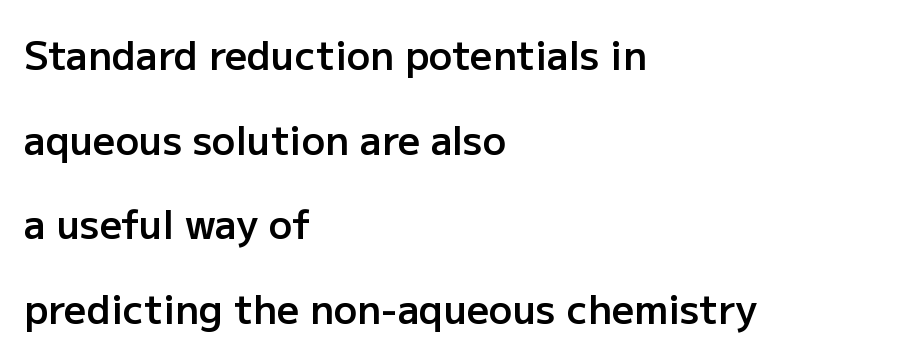
Q: Is the text bold? A: Semi-bold.
Q: Is the text italic (slanted)? A: No, it is upright.
Q: Is the typeface a serif or a sans-serif typeface? A: Sans-serif.
Q: Is the text underlined? A: No.
Q: How is the paragraph aligned? A: Left-aligned.
Q: Is the spacing between letters normal or unusually wide? A: Normal.
Q: Is the spacing between lines tight, normal or loose? A: Loose.
Q: Width (condensed, normal, or wide)? A: Normal.
Q: Stroke contrast? A: Low.
Q: x-height? A: Medium.
Q: Monospaced? A: No.
